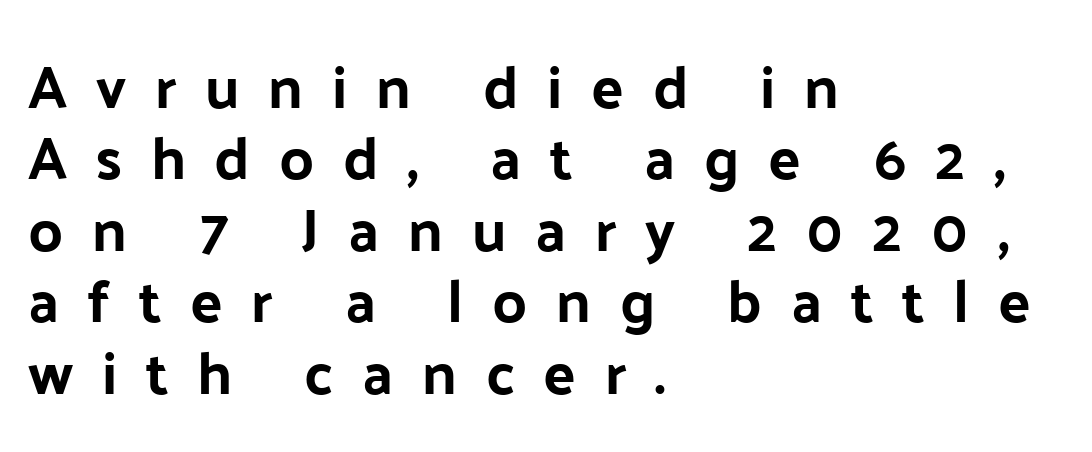
{"serif": "no", "italic": "no", "width": "normal", "stroke_contrast": "low", "x_height": "medium", "monospaced": "no", "underline": "no", "align": "left", "line_spacing_ratio": 1.19, "letter_spacing": "wide", "letter_spacing_em": 0.48, "glyph_px": 60}
